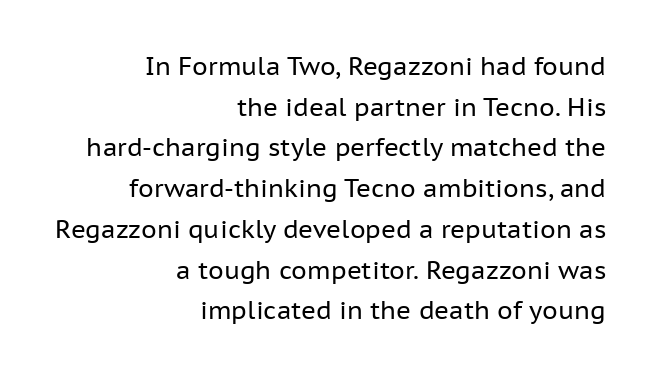
Q: Is the text bold? A: No.
Q: Is the text italic (slanted)? A: No, it is upright.
Q: Is the text underlined? A: No.
Q: How is the paragraph aligned? A: Right-aligned.
Q: Is the spacing between letters normal or unusually wide? A: Normal.
Q: Is the spacing between lines tight, normal or loose? A: Normal.
